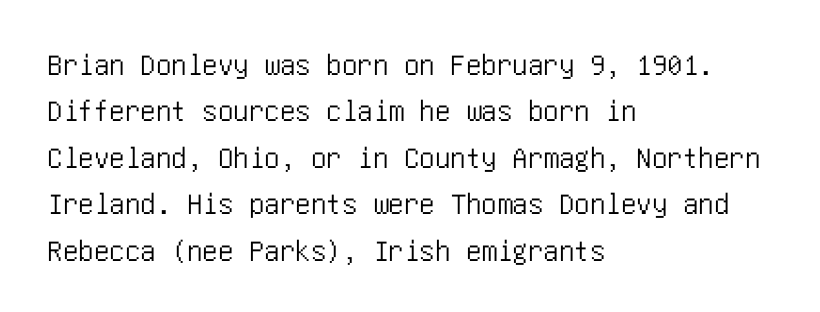
Q: Is the text italic (slanted)? A: No, it is upright.
Q: Is the typeface a serif or a sans-serif typeface? A: Sans-serif.
Q: Is the text underlined? A: No.
Q: How is the paragraph aligned? A: Left-aligned.
Q: Is the spacing between letters normal or unusually wide? A: Normal.
Q: Is the spacing between lines tight, normal or loose? A: Normal.
Q: Width (condensed, normal, or wide)? A: Condensed.
Q: Stroke contrast? A: Low.
Q: x-height? A: Large.
